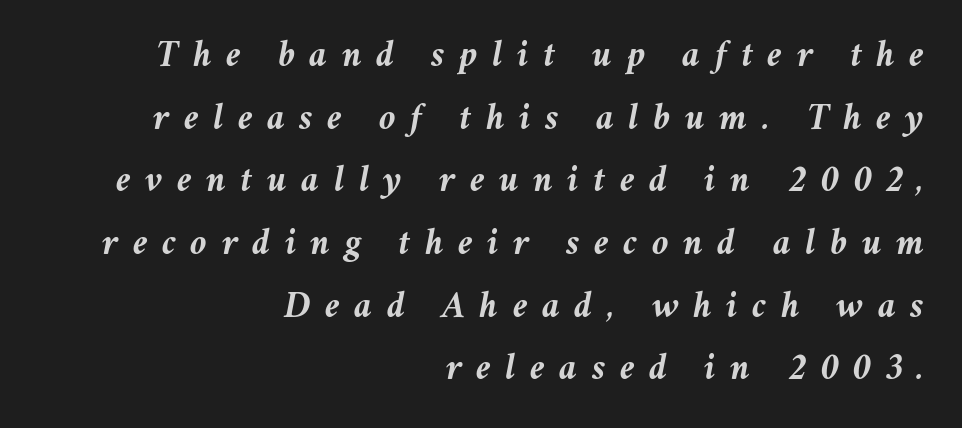
The image shows 38 px semibold type, italic (leaning right); set right-aligned, normal line spacing (1.65x), unusually wide letter spacing (+0.38 em), not underlined; medium stroke contrast and a medium x-height.
